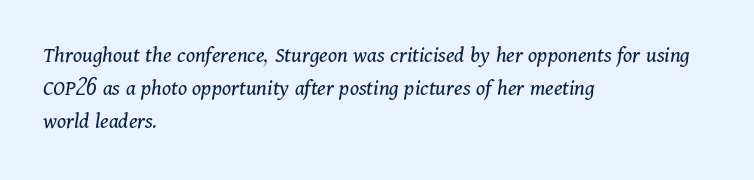
The image shows 23 px text type, italic (leaning right); set left-aligned, normal line spacing (1.44x), normal letter spacing, not underlined.
